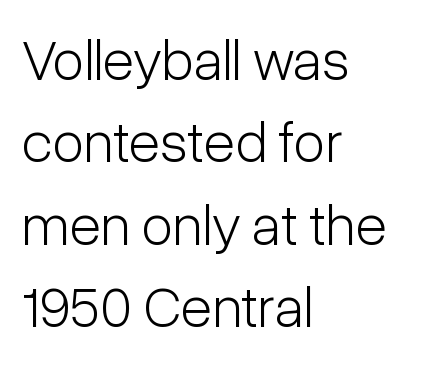
Q: Is the text bold? A: No.
Q: Is the text italic (slanted)? A: No, it is upright.
Q: Is the typeface a serif or a sans-serif typeface? A: Sans-serif.
Q: Is the text underlined? A: No.
Q: How is the paragraph aligned? A: Left-aligned.
Q: Is the spacing between letters normal or unusually wide? A: Normal.
Q: Is the spacing between lines tight, normal or loose? A: Normal.
Q: Width (condensed, normal, or wide)? A: Condensed.
Q: Stroke contrast? A: Low.
Q: x-height? A: Medium.
Q: Monospaced? A: No.
